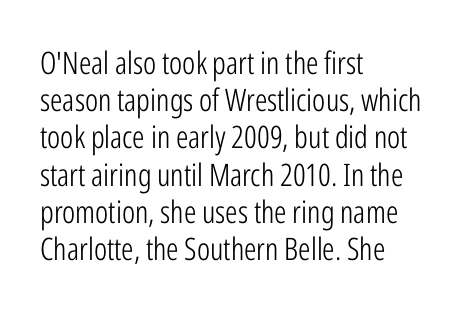
The paragraph has a hard left edge and a soft right edge. The font is comparable to plain body text, perhaps lighter. Descenders are the only things crossing below the line. The horizontal fit of the characters is conventional and even. Characters remain perfectly vertical along every line. No feet cap the strokes, marking this as sans-serif type.
